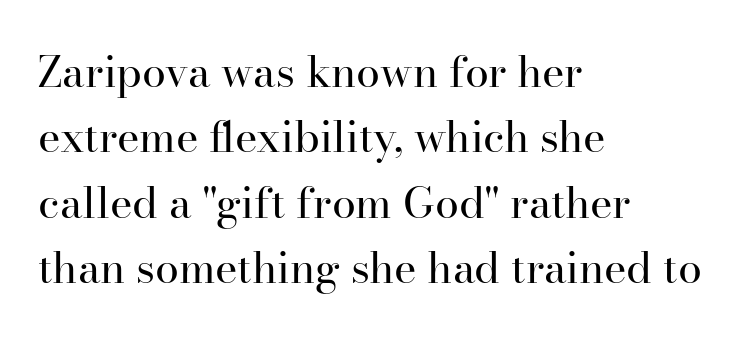
{"serif": "yes", "italic": "no", "bold": "no", "weight": "regular", "width": "normal", "stroke_contrast": "high", "x_height": "small", "monospaced": "no", "underline": "no", "align": "left", "line_spacing": "normal", "line_spacing_ratio": 1.52, "letter_spacing": "normal", "letter_spacing_em": 0.0, "glyph_px": 43}
